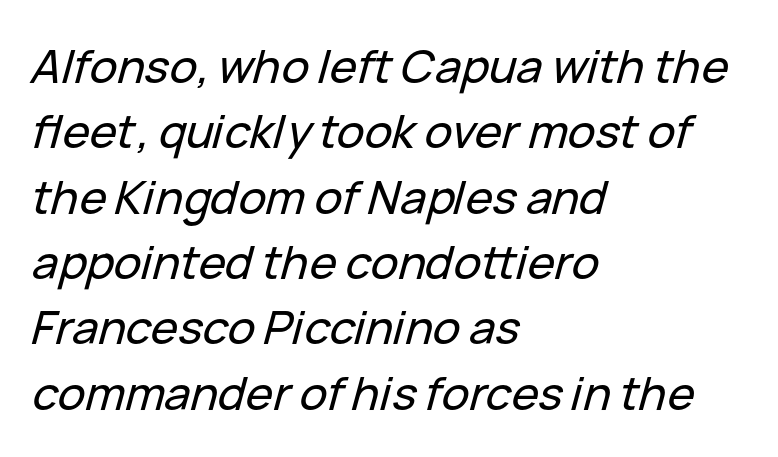
Glyph-to-glyph distance matches everyday printed text. Plain, unruled lines of type. The passage shown leans; its letterforms are oblique. Compared with a centered layout, this one pins lines to the left instead. The block of text has a typical density, with ordinary space between rows. Proportional: the letters do not fall into vertical columns.
